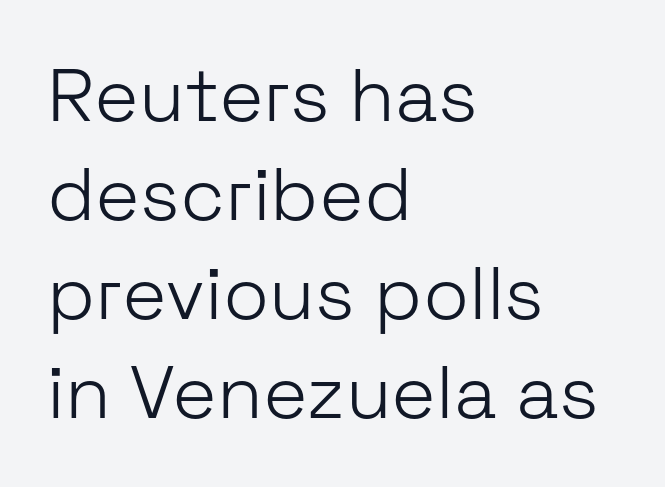
Q: Is the text bold? A: No.
Q: Is the text italic (slanted)? A: No, it is upright.
Q: Is the typeface a serif or a sans-serif typeface? A: Sans-serif.
Q: Is the text underlined? A: No.
Q: How is the paragraph aligned? A: Left-aligned.
Q: Is the spacing between letters normal or unusually wide? A: Normal.
Q: Is the spacing between lines tight, normal or loose? A: Normal.
Q: Width (condensed, normal, or wide)? A: Normal.
Q: Stroke contrast? A: Low.
Q: x-height? A: Medium.
Q: Monospaced? A: No.
